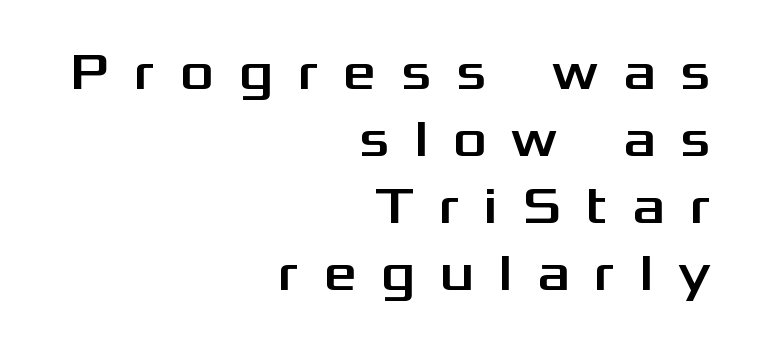
{"serif": "no", "italic": "no", "width": "wide", "stroke_contrast": "medium", "x_height": "medium", "monospaced": "no", "underline": "no", "align": "right", "line_spacing": "normal", "line_spacing_ratio": 1.29, "letter_spacing": "wide", "letter_spacing_em": 0.47, "glyph_px": 52}
